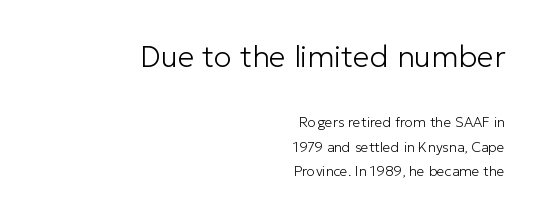
The image shows 30 px light sans-serif type, upright; set right-aligned, line spacing 1.75x, normal letter spacing, not underlined; the first (top) block is 2.14x larger; low stroke contrast and a medium x-height.
